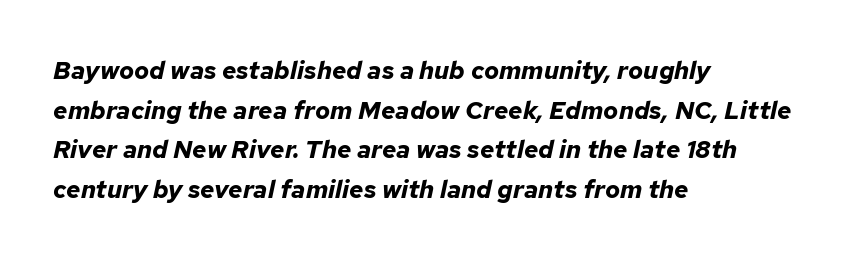
Strong, thick strokes mark this as bold type. Beneath every word, the page is bare. The passage shown has conventional tracking throughout. The ragged edge is on the right, which tells us the setting is flush left. Regarding leading, the lines here are spaced in the standard way. The face used here has a pronounced slope to its letters.
